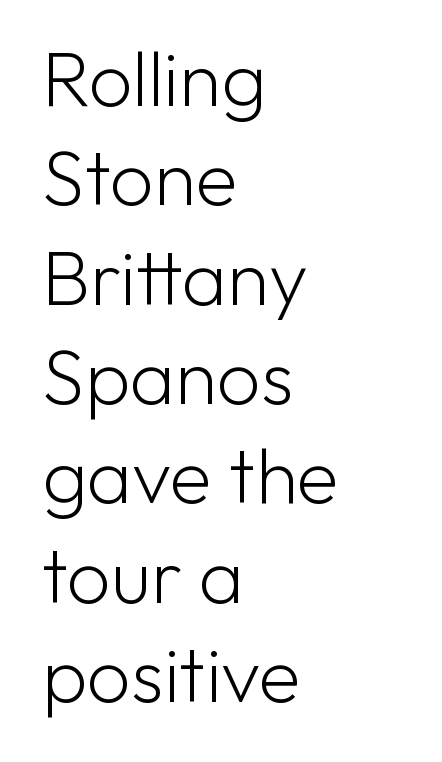
The image shows 77 px light sans-serif type, upright; set left-aligned, normal line spacing (1.29x), normal letter spacing, not underlined; low stroke contrast and a medium x-height.
